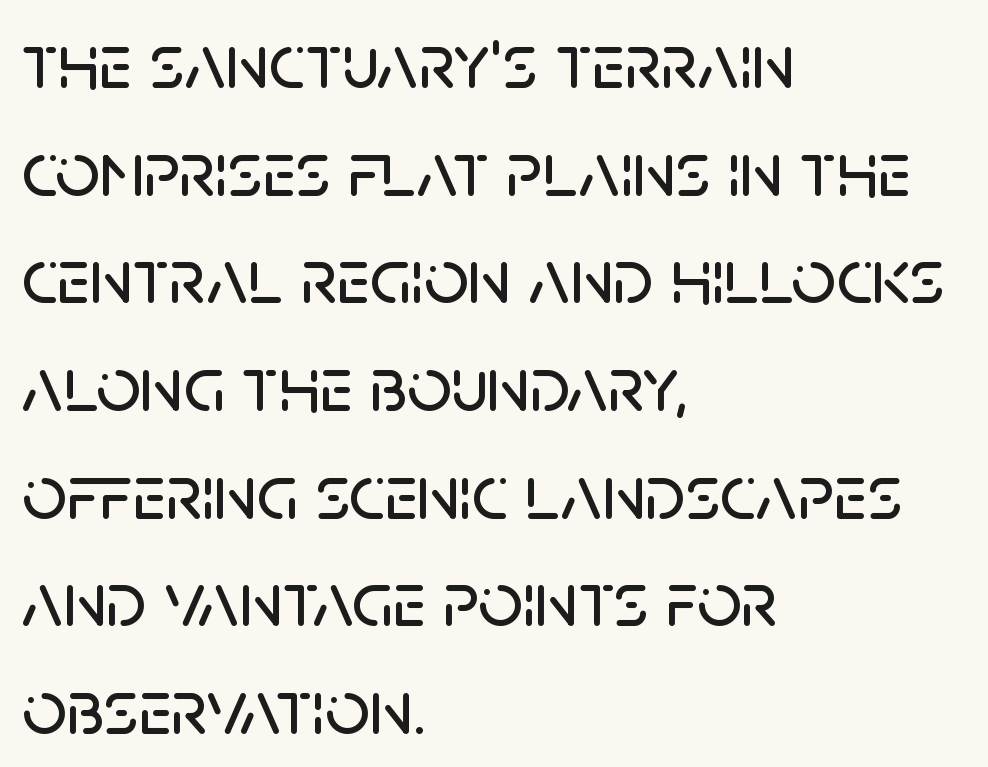
{"serif": "no", "italic": "no", "width": "normal", "stroke_contrast": "low", "x_height": "large", "monospaced": "no", "underline": "no", "align": "left", "line_spacing": "normal", "line_spacing_ratio": 1.38, "letter_spacing": "normal", "letter_spacing_em": 0.0, "glyph_px": 78}
